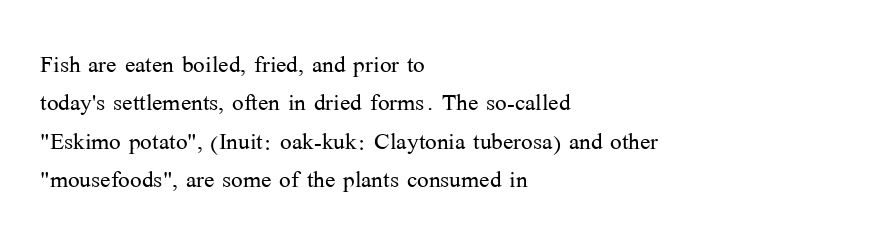
{"serif": "yes", "italic": "no", "bold": "no", "weight": "light", "width": "normal", "stroke_contrast": "medium", "x_height": "medium", "monospaced": "no", "underline": "no", "align": "left", "line_spacing_ratio": 1.24, "letter_spacing": "normal", "letter_spacing_em": 0.0, "glyph_px": 31}
